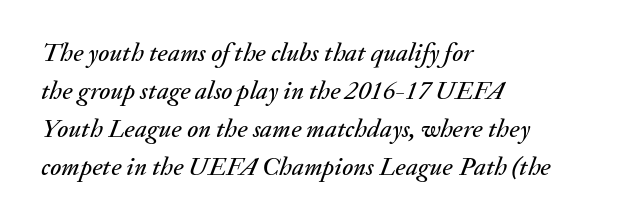
Q: Is the text italic (slanted)? A: Yes, it leans right by about 20 degrees.
Q: Is the text underlined? A: No.
Q: How is the paragraph aligned? A: Left-aligned.
Q: Is the spacing between letters normal or unusually wide? A: Normal.
Q: Is the spacing between lines tight, normal or loose? A: Normal.
